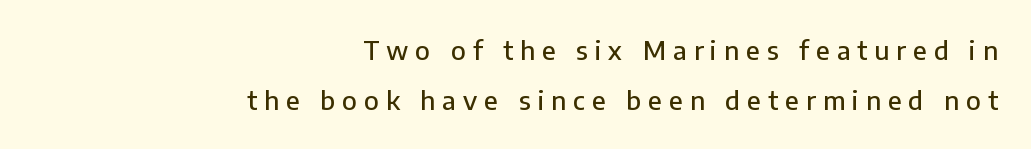
{"italic": "no", "underline": "no", "align": "right", "line_spacing": "loose", "line_spacing_ratio": 1.92, "letter_spacing": "wide", "letter_spacing_em": 0.27, "glyph_px": 26}
